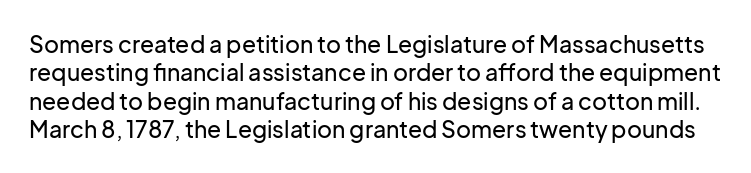
The image shows 23 px text type, upright; set line spacing 1.23x, normal letter spacing, not underlined.
